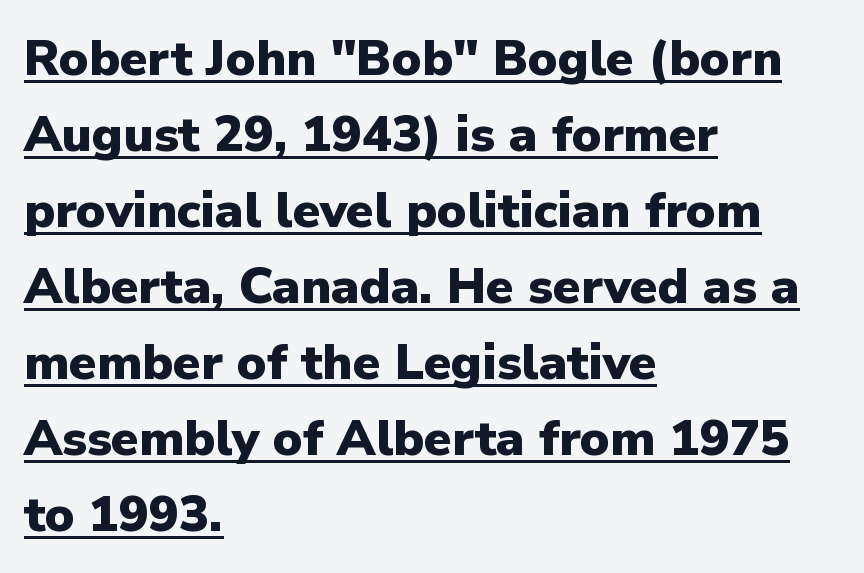
Q: Is the text bold? A: Yes.
Q: Is the text italic (slanted)? A: No, it is upright.
Q: Is the typeface a serif or a sans-serif typeface? A: Sans-serif.
Q: Is the text underlined? A: Yes.
Q: How is the paragraph aligned? A: Left-aligned.
Q: Is the spacing between letters normal or unusually wide? A: Normal.
Q: Is the spacing between lines tight, normal or loose? A: Normal.
Q: Width (condensed, normal, or wide)? A: Normal.
Q: Stroke contrast? A: Low.
Q: x-height? A: Medium.
Q: Monospaced? A: No.
